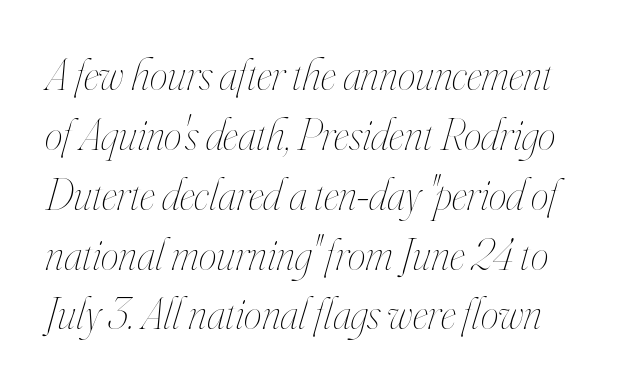
{"italic": "yes", "lean": "right", "slant_degrees": 16, "bold": "no", "weight": "thin", "width": "condensed", "stroke_contrast": "high", "x_height": "small", "monospaced": "no", "underline": "no", "line_spacing": "normal", "line_spacing_ratio": 1.33, "letter_spacing": "normal", "letter_spacing_em": 0.0, "glyph_px": 45}
